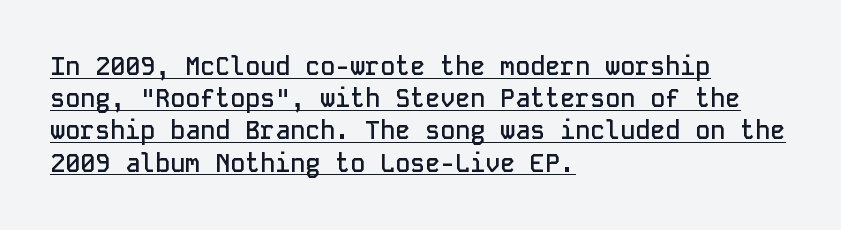
Notice how a bar underscores the lettering throughout. A semibold gives these letters moderate extra thickness, short of bold. Evenly set lines give the paragraph a standard silhouette. Short and long lines alike share a common starting point at left. Words appear dense and cohesive because spacing is normal. The lettering holds an erect, upright posture throughout.
